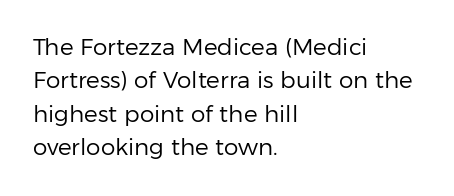
The image shows 23 px text type, upright; set left-aligned, normal line spacing (1.45x), normal letter spacing, not underlined.
